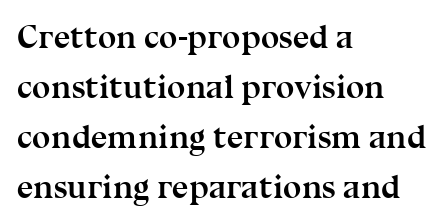
{"serif": "yes", "italic": "no", "bold": "yes", "weight": "semibold", "width": "normal", "stroke_contrast": "medium", "x_height": "medium", "monospaced": "no", "underline": "no", "align": "left", "line_spacing": "normal", "line_spacing_ratio": 1.52, "letter_spacing": "normal", "letter_spacing_em": 0.0, "glyph_px": 33}
